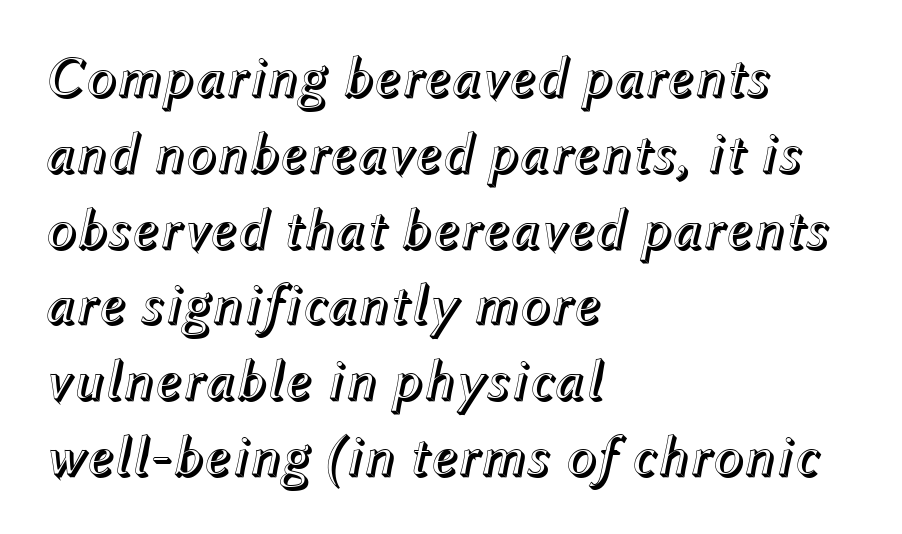
Q: Is the text italic (slanted)? A: Yes, it leans right by about 12 degrees.
Q: Is the text underlined? A: No.
Q: How is the paragraph aligned? A: Left-aligned.
Q: Is the spacing between letters normal or unusually wide? A: Normal.
Q: Is the spacing between lines tight, normal or loose? A: Normal.
Q: Width (condensed, normal, or wide)? A: Normal.
Q: x-height? A: Medium.
Q: Monospaced? A: No.
